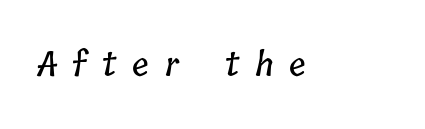
Q: Is the text underlined? A: No.
Q: Is the spacing between letters normal or unusually wide? A: Unusually wide.
Q: Width (condensed, normal, or wide)? A: Condensed.
Q: Stroke contrast? A: Low.
Q: x-height? A: Medium.
Q: Monospaced? A: No.
